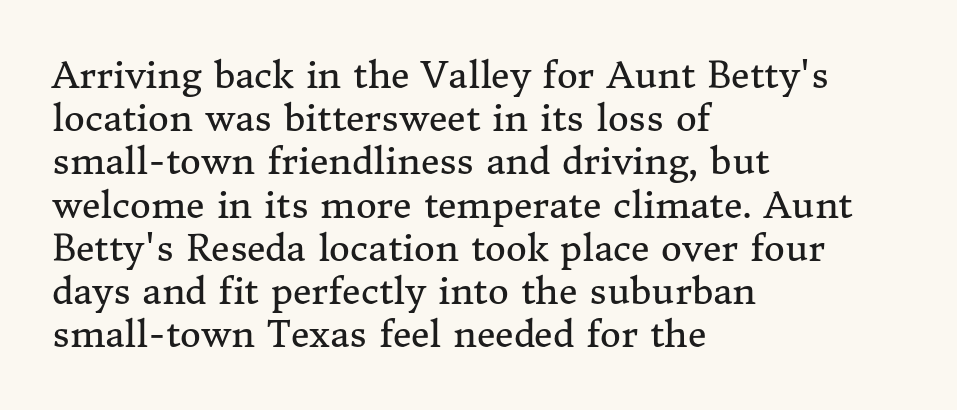
{"serif": "yes", "italic": "no", "bold": "no", "weight": "regular", "width": "normal", "stroke_contrast": "medium", "x_height": "medium", "monospaced": "no", "underline": "no", "align": "left", "line_spacing_ratio": 1.2, "letter_spacing": "normal", "letter_spacing_em": 0.0, "glyph_px": 36}
